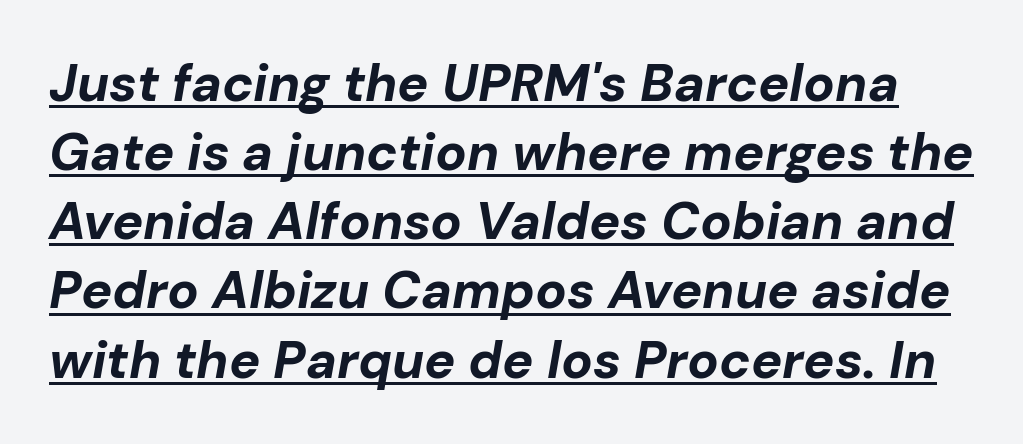
The image shows 52 px bold type, italic (leaning right); set normal line spacing (1.33x), normal letter spacing, underlined; low stroke contrast and a medium x-height.
